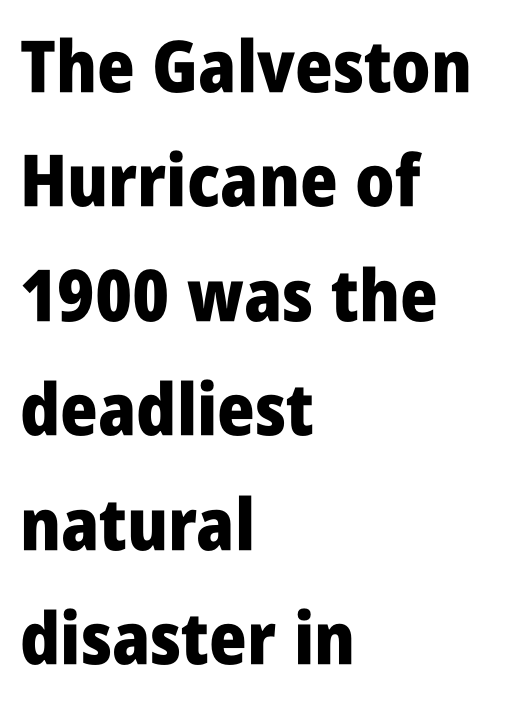
Q: Is the text bold? A: Yes.
Q: Is the text italic (slanted)? A: No, it is upright.
Q: Is the typeface a serif or a sans-serif typeface? A: Sans-serif.
Q: Is the text underlined? A: No.
Q: How is the paragraph aligned? A: Left-aligned.
Q: Is the spacing between letters normal or unusually wide? A: Normal.
Q: Is the spacing between lines tight, normal or loose? A: Normal.
Q: Width (condensed, normal, or wide)? A: Condensed.
Q: Stroke contrast? A: Low.
Q: x-height? A: Large.
Q: Monospaced? A: No.
